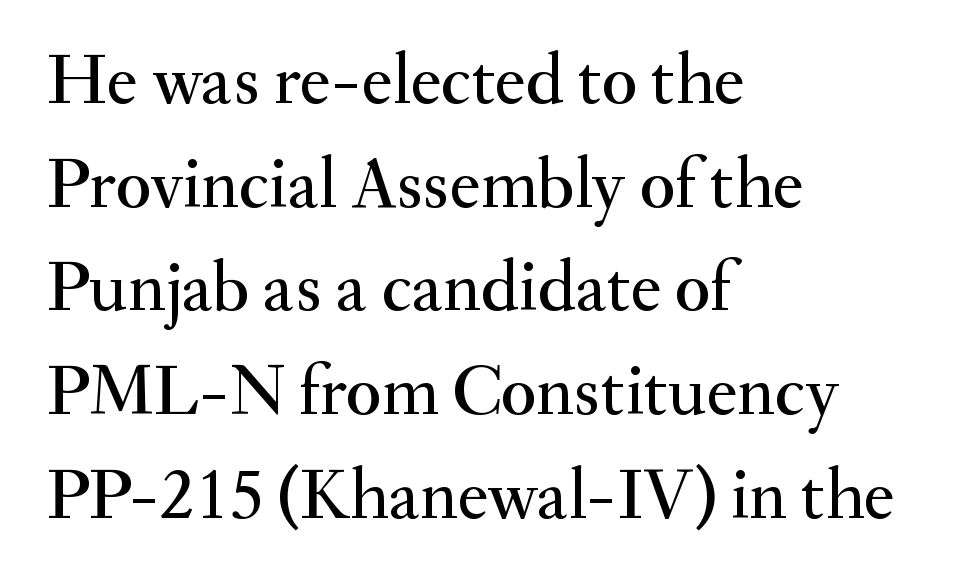
The face used here is proportionally spaced, like ordinary book or web type. Successive baselines arrive at the customary interval. Unlike italic type, these characters show no tilt at all. The face used here is seriffed, in the tradition of book romans. Observe the ordinary spacing: letters are neighbours, not strangers. Lines of text with bare space underneath.
